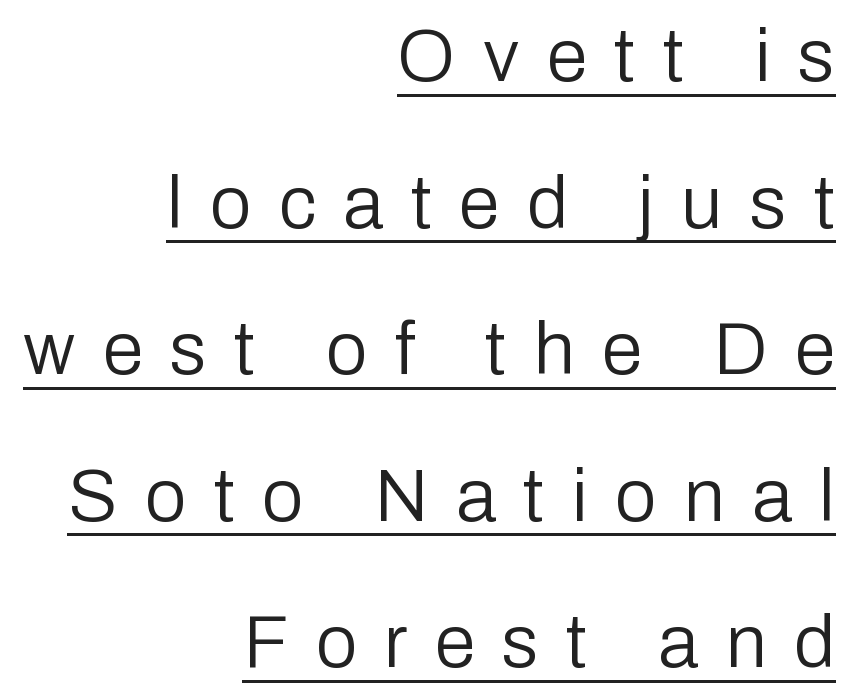
In terms of letterspacing, this is a distinctly airy, spread setting. The string is rendered with underlining switched on. Think of a printed novel: that variable character pitch is what you see here. Regarding leading, the lines here are spaced well apart. If you drew a ruler down the right edge, every line would touch it. Observe the absence of serifs on each vertical stroke in this sample.
